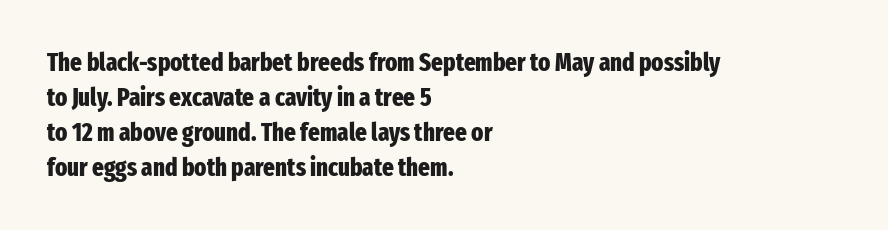
{"italic": "no", "bold": "yes", "underline": "no", "align": "left", "line_spacing": "normal", "line_spacing_ratio": 1.4, "letter_spacing": "normal", "letter_spacing_em": 0.0, "glyph_px": 25}
